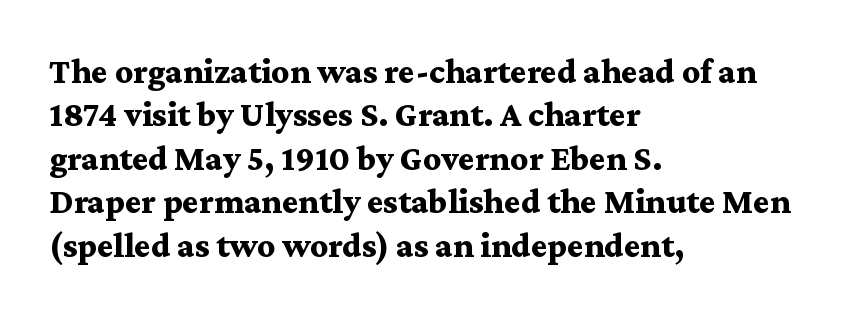
These lines stack with their left ends in a neat column. Examine the stroke ends and you'll spot serifs. The foot of each line stays bare and open. This sample uses an upright cut, with every glyph sitting square on the baseline. These lines are rendered in a variable-pitch font. The gaps between neighbouring characters are ordinary and unremarkable.
